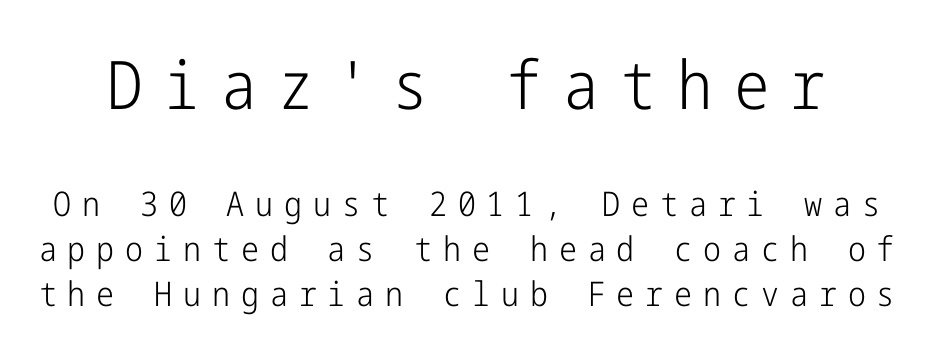
The image shows 67 px light, condensed sans-serif type, upright; set normal line spacing (1.32x), unusually wide letter spacing (+0.32 em), not underlined; the first (top) block is 1.97x larger; low stroke contrast and a medium x-height.
